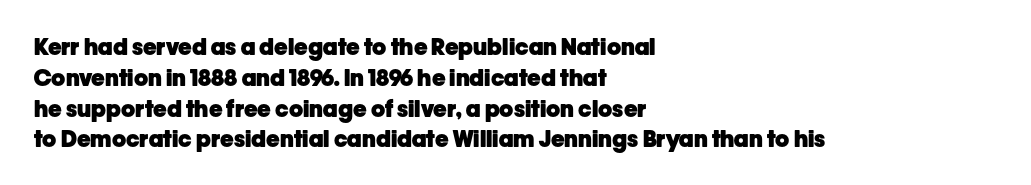
The image shows 23 px bold type, upright; set left-aligned, normal line spacing (1.34x), normal letter spacing, not underlined.
